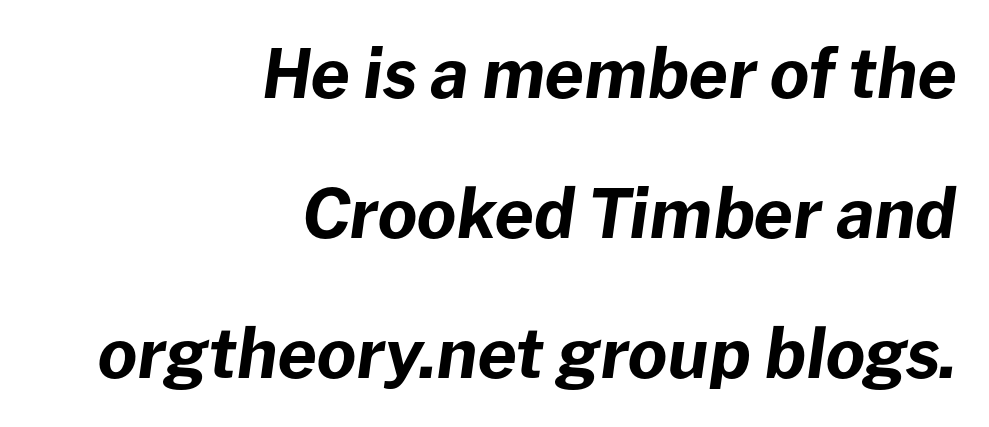
Q: Is the text bold? A: Yes.
Q: Is the text italic (slanted)? A: Yes, it leans right by about 8 degrees.
Q: Is the text underlined? A: No.
Q: How is the paragraph aligned? A: Right-aligned.
Q: Is the spacing between letters normal or unusually wide? A: Normal.
Q: Is the spacing between lines tight, normal or loose? A: Loose.
Q: Width (condensed, normal, or wide)? A: Normal.
Q: Stroke contrast? A: Low.
Q: x-height? A: Medium.
Q: Monospaced? A: No.
